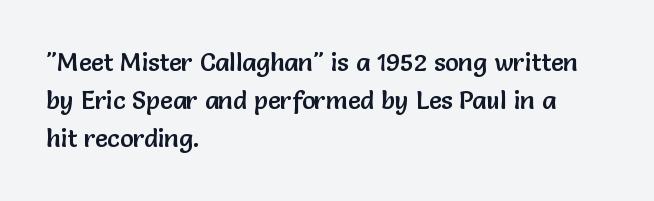
Q: Is the text italic (slanted)? A: No, it is upright.
Q: Is the text underlined? A: No.
Q: How is the paragraph aligned? A: Left-aligned.
Q: Is the spacing between letters normal or unusually wide? A: Normal.
Q: Is the spacing between lines tight, normal or loose? A: Normal.
